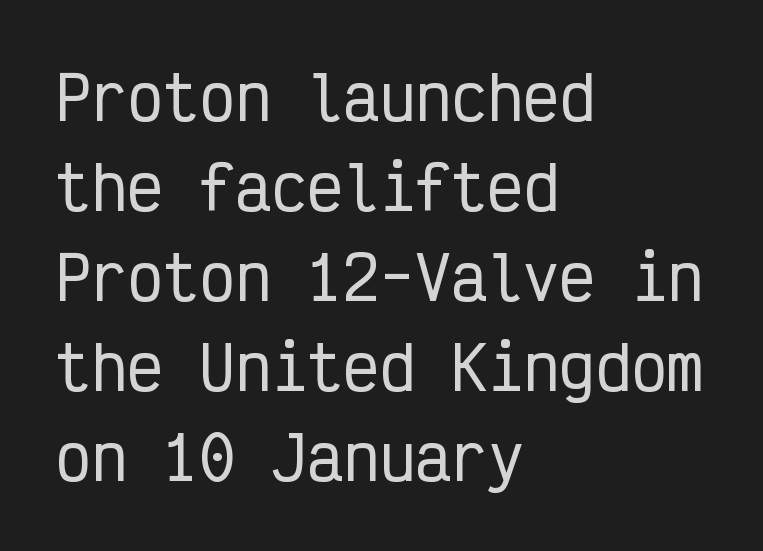
Q: Is the text italic (slanted)? A: No, it is upright.
Q: Is the typeface a serif or a sans-serif typeface? A: Sans-serif.
Q: Is the text underlined? A: No.
Q: How is the paragraph aligned? A: Left-aligned.
Q: Is the spacing between letters normal or unusually wide? A: Normal.
Q: Is the spacing between lines tight, normal or loose? A: Normal.
Q: Width (condensed, normal, or wide)? A: Condensed.
Q: Stroke contrast? A: Low.
Q: x-height? A: Medium.
Q: Monospaced? A: Yes.
